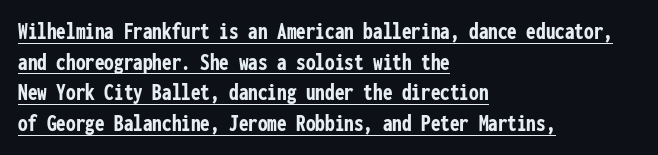
If you measured baseline to baseline, you'd find a middling distance. Each glyph is drawn with heavy, bold strokes. Underline: present. Each line starts at the same left margin while the right side varies. Tracking value appears to be zero — textbook default spacing.
